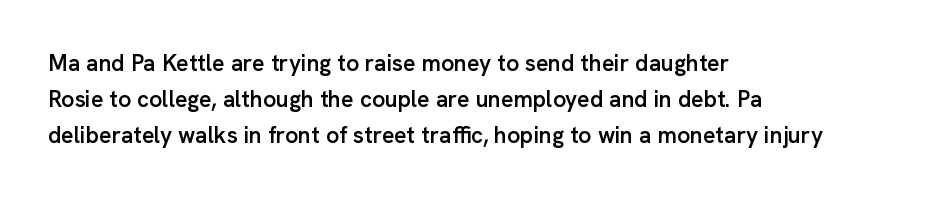
The image shows 23 px text type, upright; set left-aligned, normal line spacing (1.56x), normal letter spacing, not underlined.
